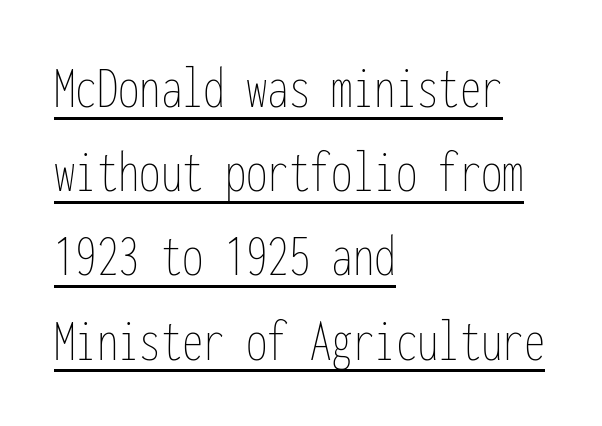
The face used here appears with an underline applied. Rows of type keep a routine distance in the vertical direction. This is roman type, the default non-slanted kind. The type is set solid horizontally, with unmodified tracking.
